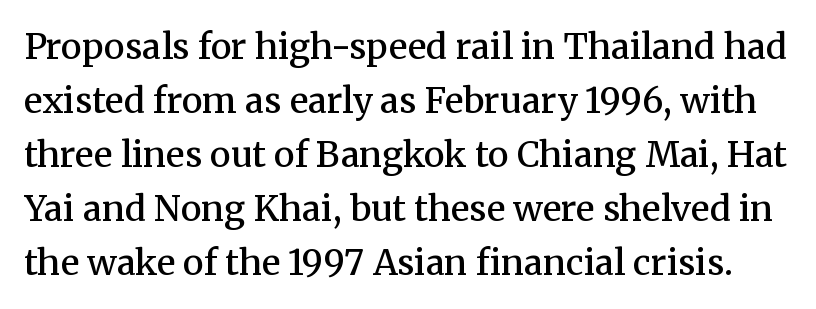
Examine the stroke ends and you'll spot serifs. A fair bit of extra ink — the face is semibold, not bold. You could not count columns in this text — the font is proportionally spaced. Honestly, the letter spacing is just normal — you wouldn't notice it. Summary of vertical rhythm: regular, with standard interline spacing.
